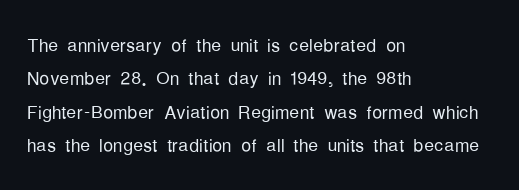
{"italic": "no", "bold": "no", "underline": "no", "align": "left", "line_spacing": "normal", "line_spacing_ratio": 1.34, "letter_spacing": "normal", "letter_spacing_em": 0.0, "glyph_px": 25}
